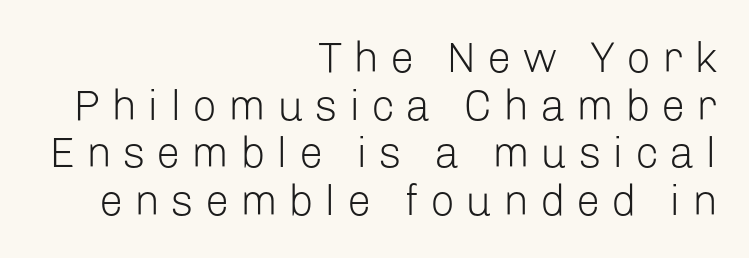
Q: Is the text bold? A: No.
Q: Is the text italic (slanted)? A: No, it is upright.
Q: Is the typeface a serif or a sans-serif typeface? A: Sans-serif.
Q: Is the text underlined? A: No.
Q: How is the paragraph aligned? A: Right-aligned.
Q: Is the spacing between letters normal or unusually wide? A: Unusually wide.
Q: Is the spacing between lines tight, normal or loose? A: Tight.
Q: Width (condensed, normal, or wide)? A: Normal.
Q: Stroke contrast? A: Low.
Q: x-height? A: Medium.
Q: Monospaced? A: No.
